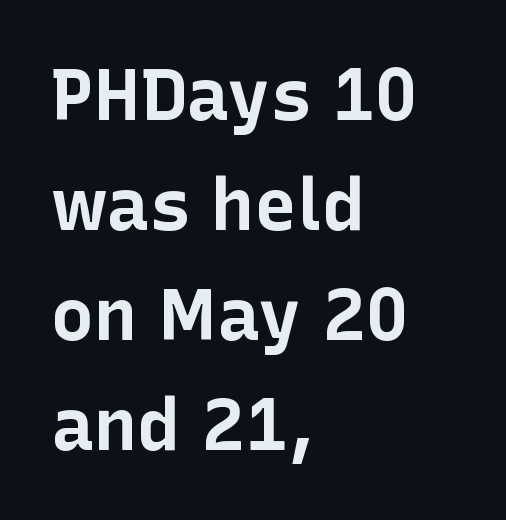
Q: Is the text bold? A: Yes.
Q: Is the text italic (slanted)? A: No, it is upright.
Q: Is the typeface a serif or a sans-serif typeface? A: Sans-serif.
Q: Is the text underlined? A: No.
Q: How is the paragraph aligned? A: Left-aligned.
Q: Is the spacing between letters normal or unusually wide? A: Normal.
Q: Is the spacing between lines tight, normal or loose? A: Normal.
Q: Width (condensed, normal, or wide)? A: Normal.
Q: Stroke contrast? A: Low.
Q: x-height? A: Medium.
Q: Monospaced? A: No.
